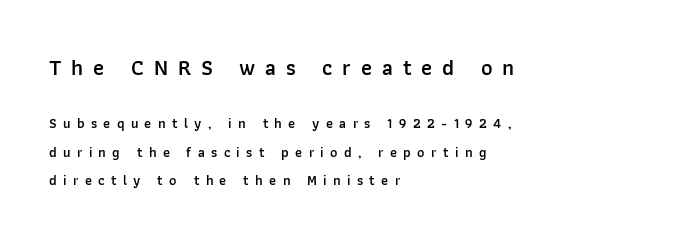
{"italic": "no", "bold": "semi", "underline": "no", "align": "left", "line_spacing": "loose", "line_spacing_ratio": 2.03, "letter_spacing": "wide", "letter_spacing_em": 0.45, "larger_block": "first", "size_ratio": 1.57, "glyph_px": 22}
